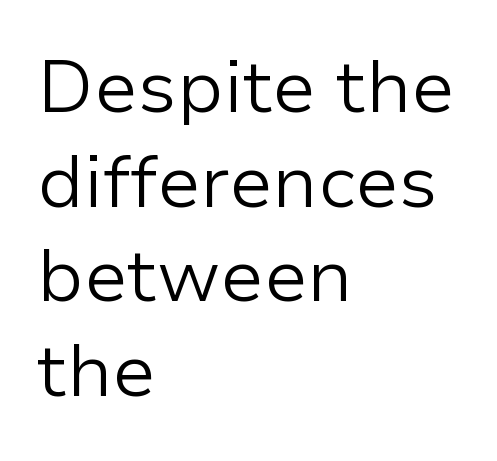
A typesetter would call this leading conventional body-copy spacing. Are there feet on the stems? There aren't — it's a sans. Is this a fixed-width face? No — the glyphs have proportional, varying widths. No chunkiness to these letters — they're not bold. The typesetter chose a ragged-right arrangement here. This rendering leaves character spacing at its baseline value.
